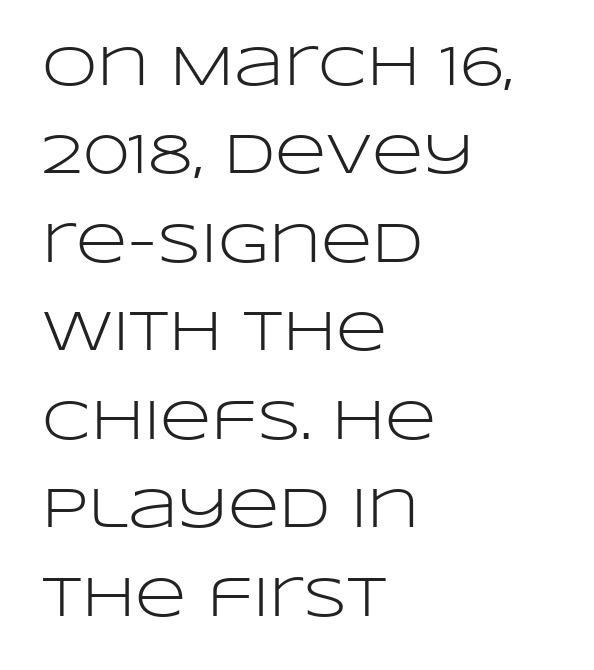
The image shows 56 px light, wide sans-serif type, upright; set left-aligned, normal line spacing (1.58x), normal letter spacing, not underlined; low stroke contrast and a large x-height.
